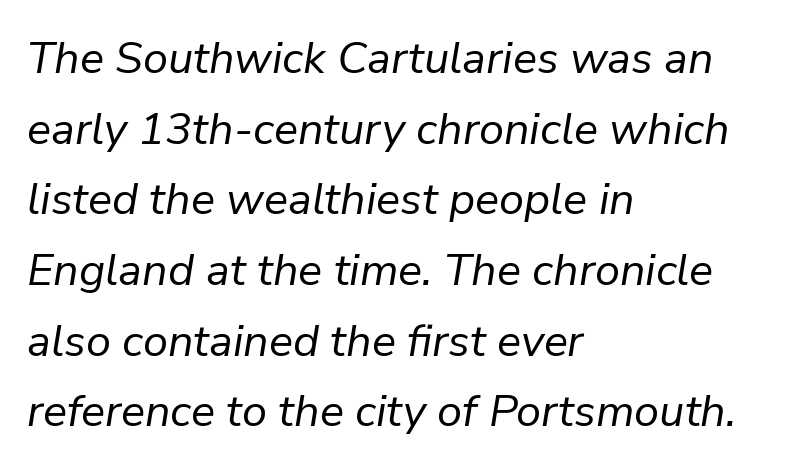
{"italic": "yes", "lean": "right", "slant_degrees": 9, "bold": "no", "weight": "regular", "width": "normal", "stroke_contrast": "low", "x_height": "medium", "monospaced": "no", "underline": "no", "align": "left", "line_spacing": "normal", "line_spacing_ratio": 1.57, "letter_spacing": "normal", "letter_spacing_em": 0.0, "glyph_px": 45}
